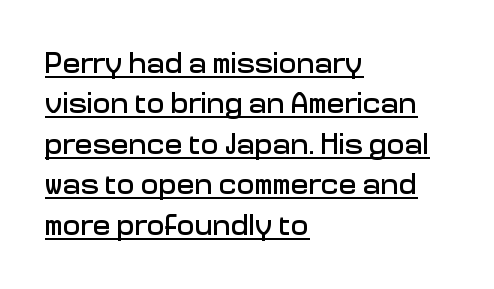
The image shows 30 px sans-serif type, upright; set left-aligned, normal line spacing (1.35x), normal letter spacing, underlined; low stroke contrast and a medium x-height.
